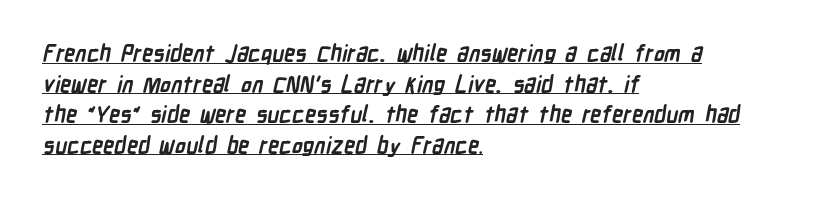
{"bold": "yes", "underline": "yes", "align": "left", "line_spacing": "normal", "line_spacing_ratio": 1.39, "letter_spacing": "normal", "letter_spacing_em": 0.0, "glyph_px": 22}
